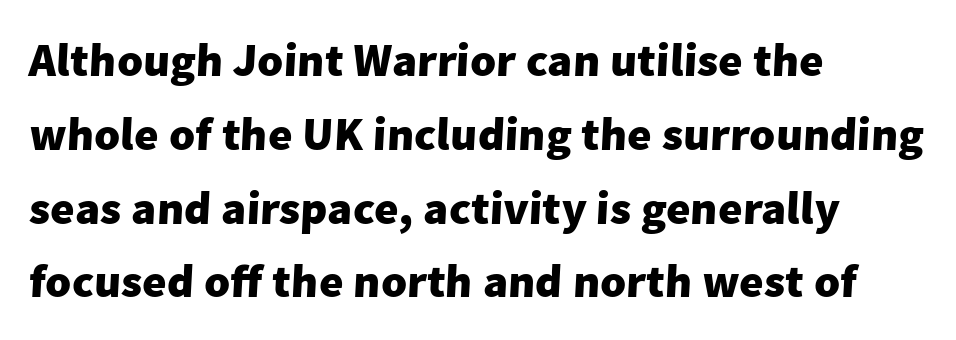
Q: Is the text bold? A: Yes.
Q: Is the typeface a serif or a sans-serif typeface? A: Sans-serif.
Q: Is the text underlined? A: No.
Q: How is the paragraph aligned? A: Left-aligned.
Q: Is the spacing between letters normal or unusually wide? A: Normal.
Q: Is the spacing between lines tight, normal or loose? A: Normal.
Q: Width (condensed, normal, or wide)? A: Normal.
Q: Stroke contrast? A: Low.
Q: x-height? A: Medium.
Q: Monospaced? A: No.
